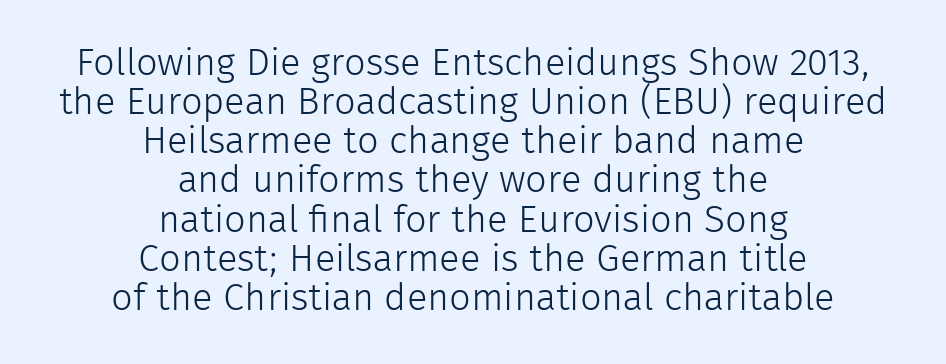
{"serif": "no", "italic": "no", "bold": "no", "weight": "light", "width": "normal", "stroke_contrast": "low", "x_height": "medium", "monospaced": "no", "underline": "no", "align": "center", "line_spacing": "tight", "line_spacing_ratio": 1.03, "letter_spacing": "normal", "letter_spacing_em": 0.0, "glyph_px": 38}
